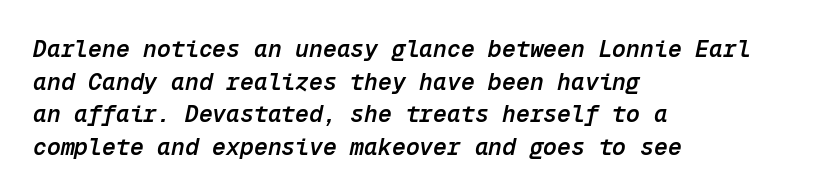
Check the space under the baseline: it is left empty. Every letter is mildly thick-stroked: semibold rather than bold. Designer's note — italics engaged. These lines sit exactly where default settings would place them. Caption: standard tracking, unaltered.
